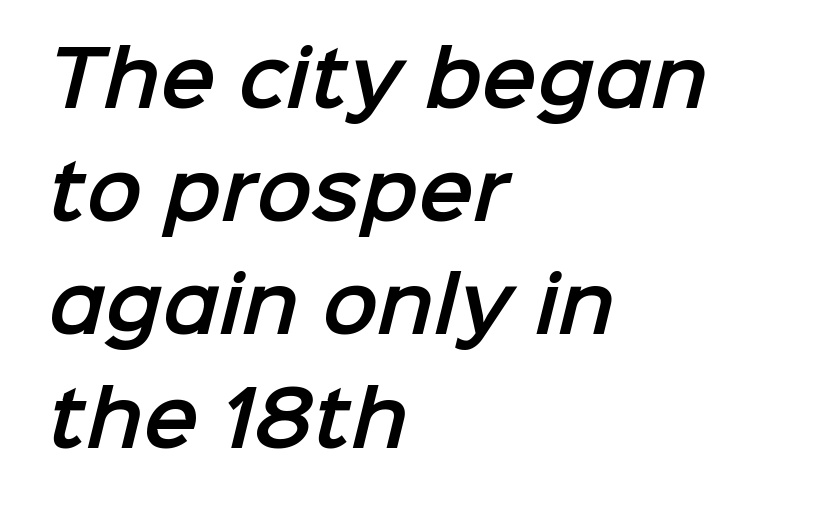
The image shows 74 px sans-serif type; set left-aligned, normal line spacing (1.53x), normal letter spacing, not underlined; low stroke contrast and a medium x-height.
